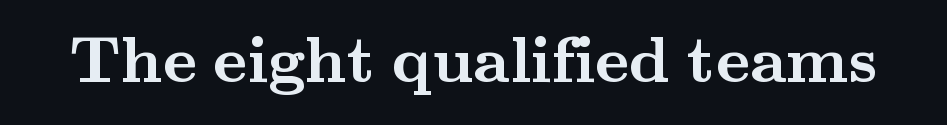
The type family on display is of the serif kind. The lettering stays uniformly vertical, giving the passage a roman look. The passage shown is emphatically bold. The specimen omits any rule beneath the text block's lines. Honestly, the letter spacing is just normal — you wouldn't notice it. Character widths vary here, with narrow letters taking less room than wide ones.
